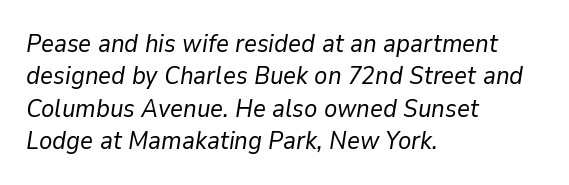
{"italic": "yes", "lean": "right", "slant_degrees": 9, "bold": "no", "underline": "no", "align": "left", "line_spacing": "normal", "line_spacing_ratio": 1.3, "letter_spacing": "normal", "letter_spacing_em": 0.0, "glyph_px": 25}
